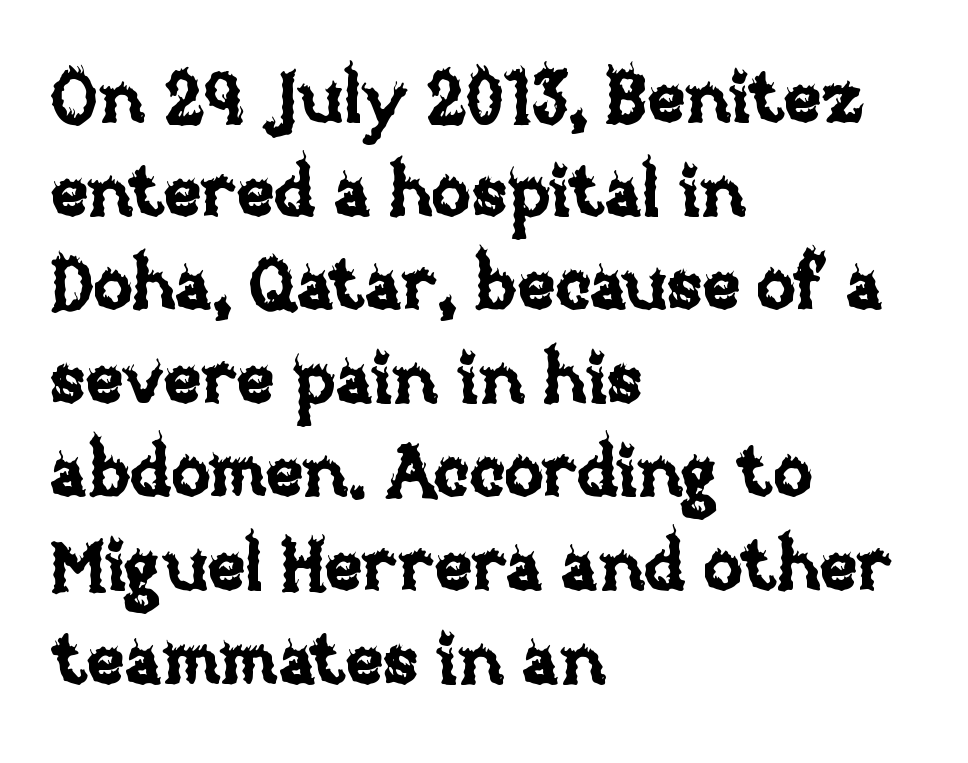
{"italic": "no", "width": "normal", "stroke_contrast": "low", "x_height": "large", "monospaced": "no", "underline": "no", "align": "left", "line_spacing": "normal", "line_spacing_ratio": 1.3, "letter_spacing": "normal", "letter_spacing_em": 0.0, "glyph_px": 72}
